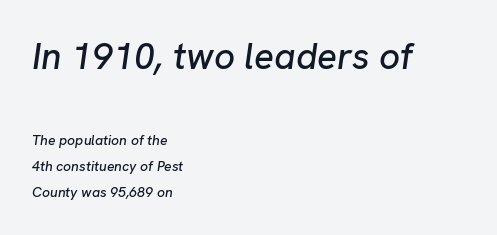
{"italic": "yes", "lean": "right", "slant_degrees": 8, "width": "normal", "stroke_contrast": "low", "x_height": "medium", "monospaced": "no", "underline": "no", "align": "left", "line_spacing_ratio": 1.87, "letter_spacing": "normal", "letter_spacing_em": 0.0, "larger_block": "first", "size_ratio": 2.64, "glyph_px": 37}
